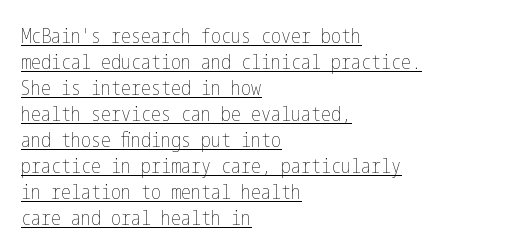
The image shows 20 px text type, upright; set left-aligned, normal line spacing (1.3x), normal letter spacing, underlined.
